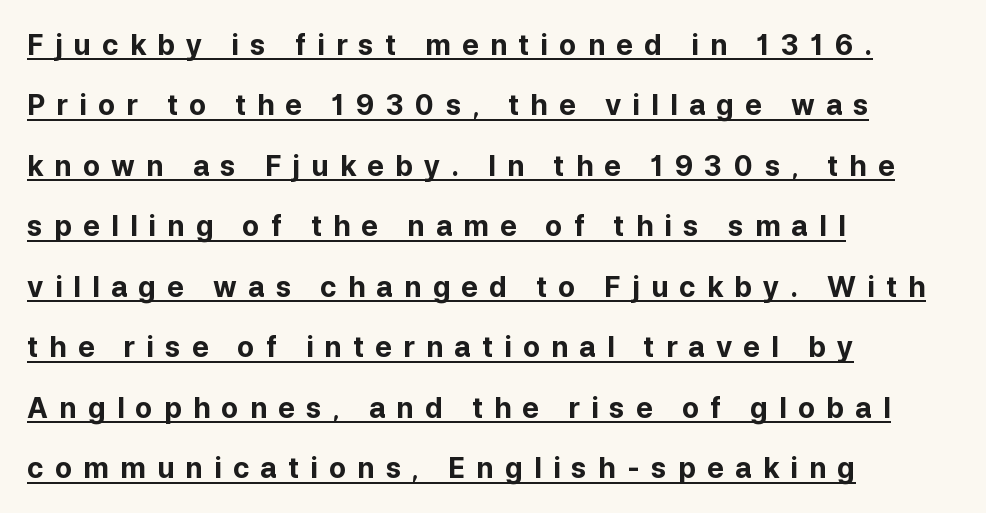
The image shows 28 px bold sans-serif type, upright; set left-aligned, loose line spacing (2.16x), unusually wide letter spacing (+0.4 em), underlined; low stroke contrast and a medium x-height.
